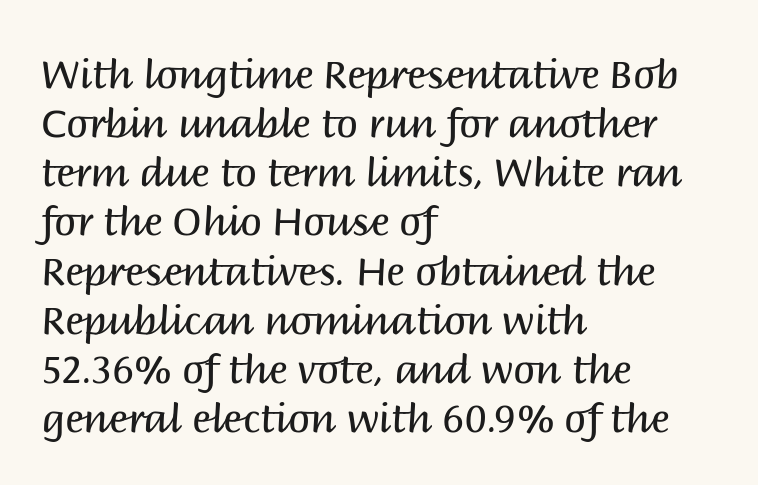
Q: Is the text bold? A: No.
Q: Is the text italic (slanted)? A: Yes.
Q: Is the typeface a serif or a sans-serif typeface? A: Sans-serif.
Q: Is the text underlined? A: No.
Q: How is the paragraph aligned? A: Left-aligned.
Q: Is the spacing between letters normal or unusually wide? A: Normal.
Q: Is the spacing between lines tight, normal or loose? A: Normal.
Q: Width (condensed, normal, or wide)? A: Normal.
Q: Stroke contrast? A: Medium.
Q: x-height? A: Large.
Q: Monospaced? A: No.
